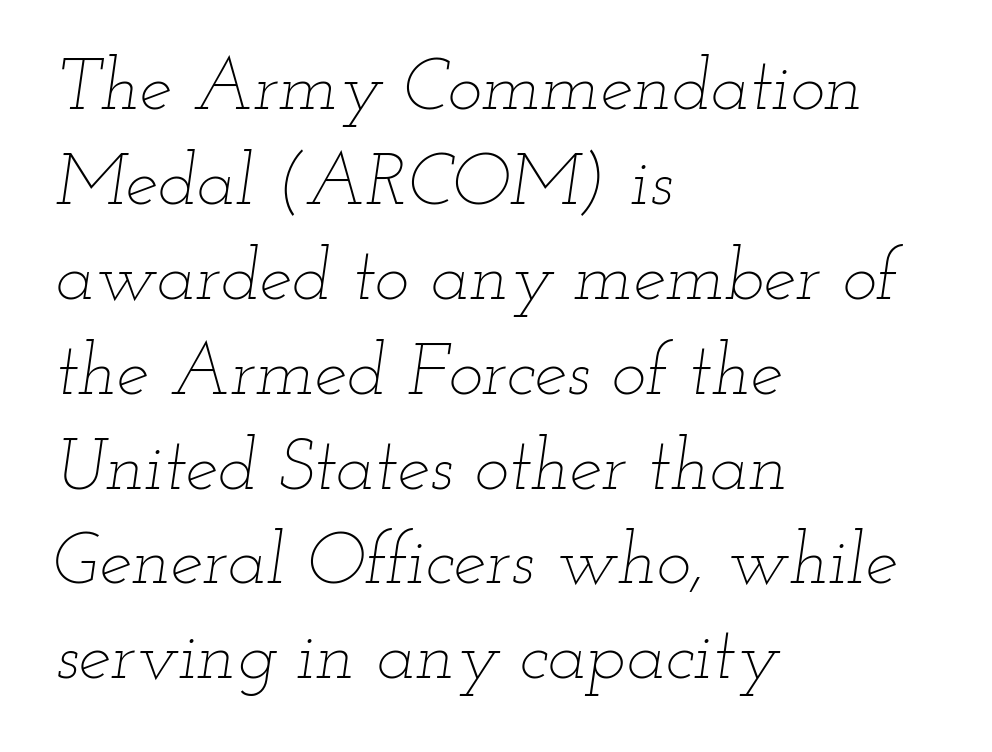
The image shows 73 px thin, wide type, italic (leaning right); set left-aligned, normal line spacing (1.3x), normal letter spacing, not underlined; low stroke contrast and a small x-height.
